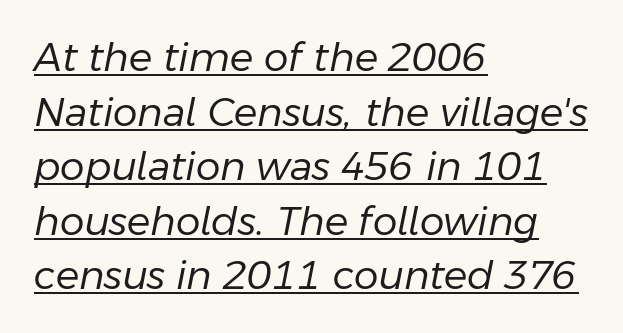
{"italic": "yes", "lean": "right", "slant_degrees": 11, "bold": "no", "weight": "regular", "width": "normal", "stroke_contrast": "low", "x_height": "medium", "monospaced": "no", "underline": "yes", "align": "left", "line_spacing": "normal", "line_spacing_ratio": 1.4, "letter_spacing": "normal", "letter_spacing_em": 0.0, "glyph_px": 39}
